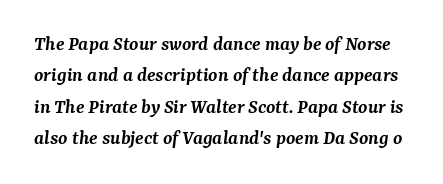
Here the glyphs are tracked normally, forming tight word shapes. Notice how descenders clear the ascenders below comfortably — that's standard leading. Every character sits at an angle, as italics do. The specimen omits any rule beneath the text block's lines. The characters look somewhat weighty, a semibold short of true bold.
